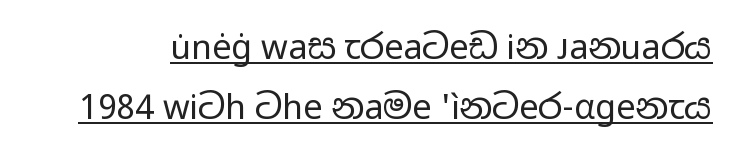
{"serif": "no", "italic": "no", "bold": "no", "weight": "regular", "width": "wide", "stroke_contrast": "low", "x_height": "medium", "monospaced": "no", "underline": "yes", "line_spacing_ratio": 1.77, "letter_spacing": "normal", "letter_spacing_em": 0.0, "glyph_px": 34}
